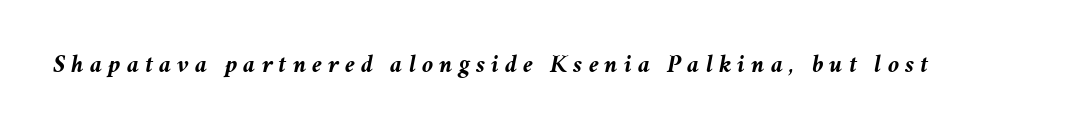
Letters rest on an invisible, unmarked baseline. Words appear elongated and porous because spacing is wide. Observe the lean: these are italic letterforms. Its strokes are broad and dark, the hallmark of bold type.
